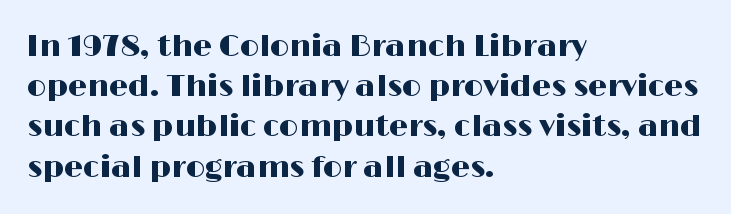
{"serif": "no", "italic": "no", "width": "wide", "stroke_contrast": "high", "x_height": "medium", "monospaced": "no", "underline": "no", "align": "left", "line_spacing": "normal", "line_spacing_ratio": 1.34, "letter_spacing": "normal", "letter_spacing_em": 0.0, "glyph_px": 30}
